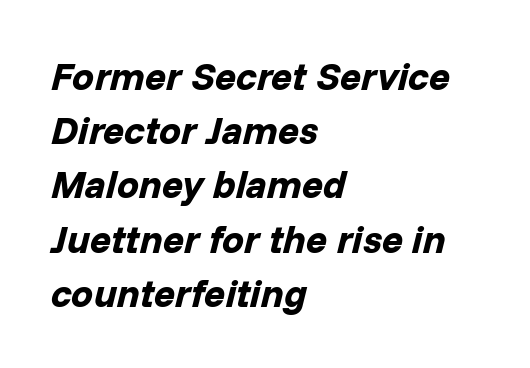
{"italic": "yes", "lean": "right", "slant_degrees": 14, "bold": "yes", "weight": "bold", "width": "normal", "stroke_contrast": "low", "x_height": "medium", "monospaced": "no", "underline": "no", "align": "left", "line_spacing": "normal", "line_spacing_ratio": 1.39, "letter_spacing": "normal", "letter_spacing_em": 0.0, "glyph_px": 39}
